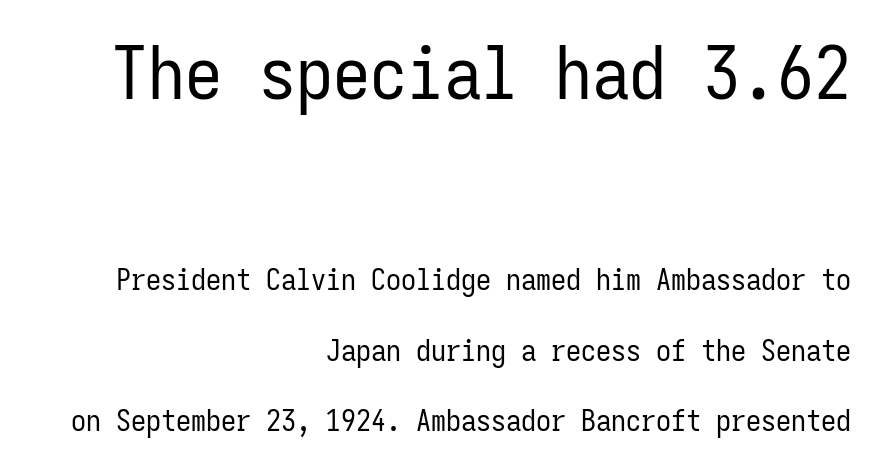
Q: Is the text bold? A: No.
Q: Is the text italic (slanted)? A: No, it is upright.
Q: Is the typeface a serif or a sans-serif typeface? A: Sans-serif.
Q: Is the text underlined? A: No.
Q: How is the paragraph aligned? A: Right-aligned.
Q: Is the spacing between letters normal or unusually wide? A: Normal.
Q: Is the spacing between lines tight, normal or loose? A: Loose.
Q: Which block of text is set in a larger size, the first (top) or the second (bottom)? A: The first (top) one.
Q: Width (condensed, normal, or wide)? A: Condensed.
Q: Stroke contrast? A: Low.
Q: x-height? A: Medium.
Q: Monospaced? A: Yes.
